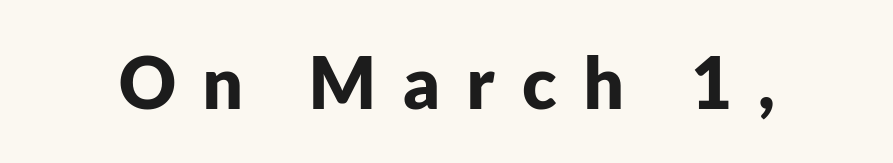
The image shows 71 px bold sans-serif type, upright; set unusually wide letter spacing (+0.37 em), not underlined; low stroke contrast and a medium x-height.
